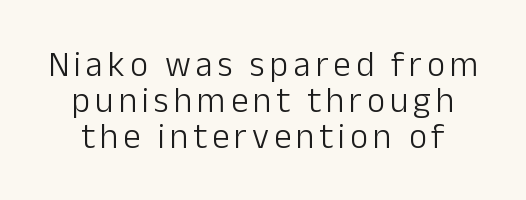
{"serif": "no", "italic": "no", "bold": "no", "weight": "light", "width": "normal", "stroke_contrast": "low", "x_height": "medium", "monospaced": "no", "underline": "no", "line_spacing": "tight", "line_spacing_ratio": 1.03, "glyph_px": 35}
